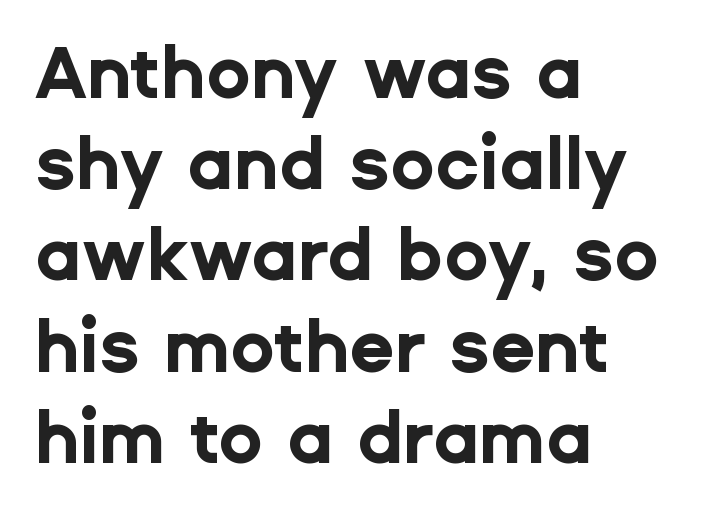
{"serif": "no", "italic": "no", "bold": "yes", "weight": "bold", "width": "normal", "stroke_contrast": "low", "x_height": "medium", "monospaced": "no", "underline": "no", "align": "left", "line_spacing": "normal", "line_spacing_ratio": 1.25, "letter_spacing": "normal", "letter_spacing_em": 0.0, "glyph_px": 73}
